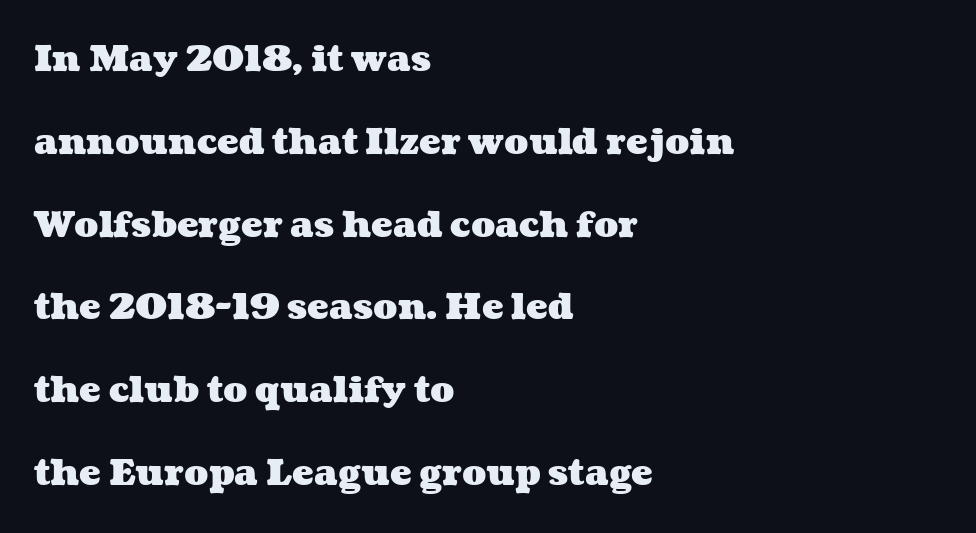
The image shows 36 px heavy, wide type; set left-aligned, loose line spacing (2.3x), normal letter spacing, not underlined; medium stroke contrast and a medium x-height.
